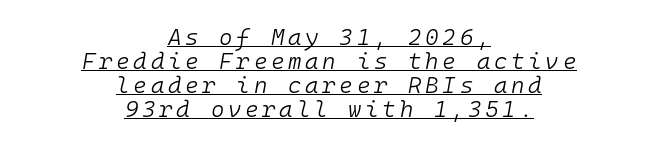
Q: Is the text bold? A: No.
Q: Is the text italic (slanted)? A: Yes, it leans right by about 10 degrees.
Q: Is the text underlined? A: Yes.
Q: How is the paragraph aligned? A: Centered.
Q: Is the spacing between lines tight, normal or loose? A: Tight.
